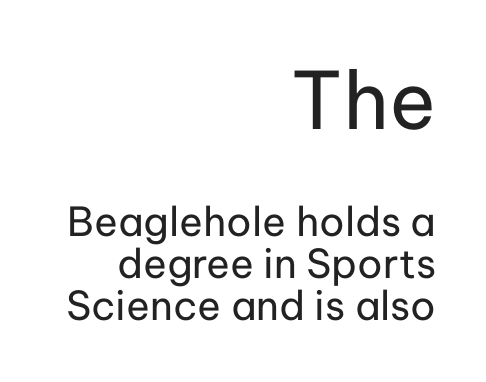
{"serif": "no", "italic": "no", "bold": "no", "weight": "regular", "width": "normal", "stroke_contrast": "low", "x_height": "medium", "monospaced": "no", "underline": "no", "align": "right", "line_spacing": "tight", "line_spacing_ratio": 1.05, "letter_spacing": "normal", "letter_spacing_em": 0.0, "larger_block": "first", "size_ratio": 1.98, "glyph_px": 79}
